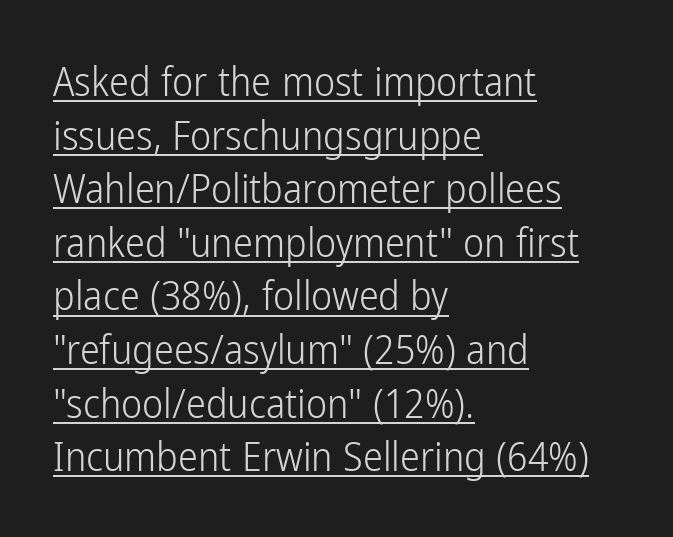
The image shows 40 px light, condensed sans-serif type, upright; set left-aligned, normal line spacing (1.34x), normal letter spacing, underlined; low stroke contrast and a medium x-height.
